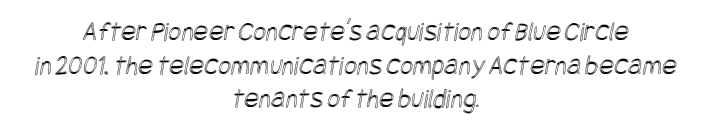
This rendering features lettering with no underline. These lines are centered, leaving both edges ragged. Default kerning and tracking; the words read as compact shapes.
